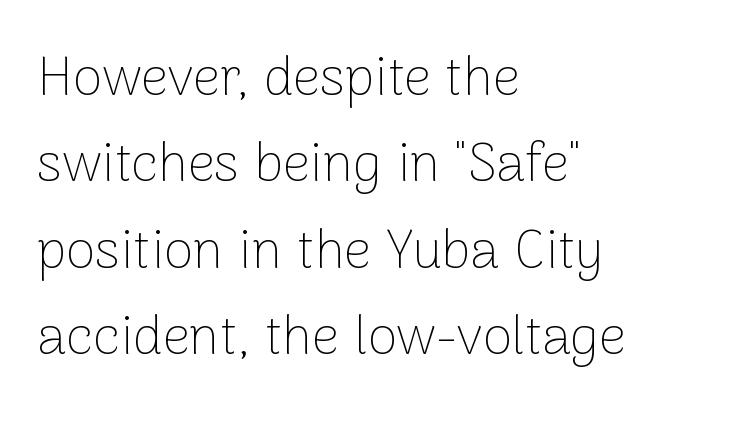
Underline: absent. This sample uses plain, unmodified letter spacing. Is this a sans? Yes — the strokes have no serifs. The passage is arranged the way most books set body copy — flush left. Varying glyph widths throughout — classic text-font behaviour. Heaviness? Minimal to ordinary, like unemphasized prose.
